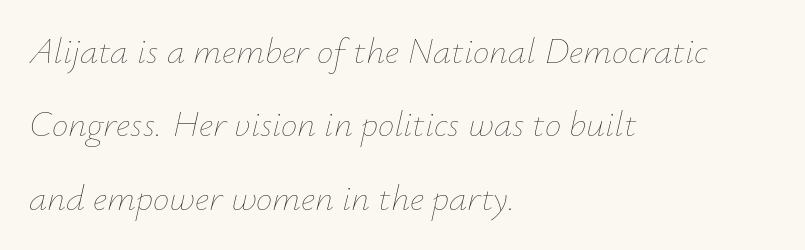
Q: Is the text bold? A: No.
Q: Is the text italic (slanted)? A: Yes, it leans right by about 12 degrees.
Q: Is the text underlined? A: No.
Q: How is the paragraph aligned? A: Left-aligned.
Q: Is the spacing between letters normal or unusually wide? A: Normal.
Q: Is the spacing between lines tight, normal or loose? A: Loose.
Q: Width (condensed, normal, or wide)? A: Normal.
Q: Stroke contrast? A: Low.
Q: x-height? A: Small.
Q: Monospaced? A: No.
